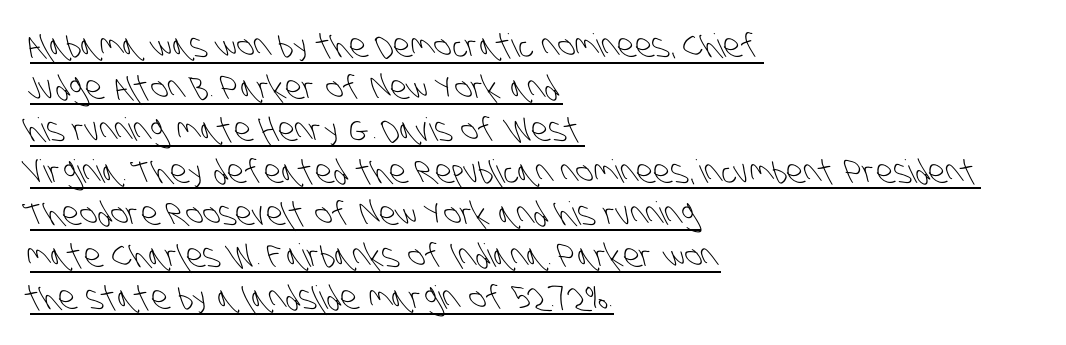
{"serif": "no", "bold": "no", "weight": "light", "width": "condensed", "stroke_contrast": "low", "x_height": "large", "monospaced": "no", "underline": "yes", "align": "left", "line_spacing": "normal", "line_spacing_ratio": 1.31, "letter_spacing": "normal", "letter_spacing_em": 0.0, "glyph_px": 32}
